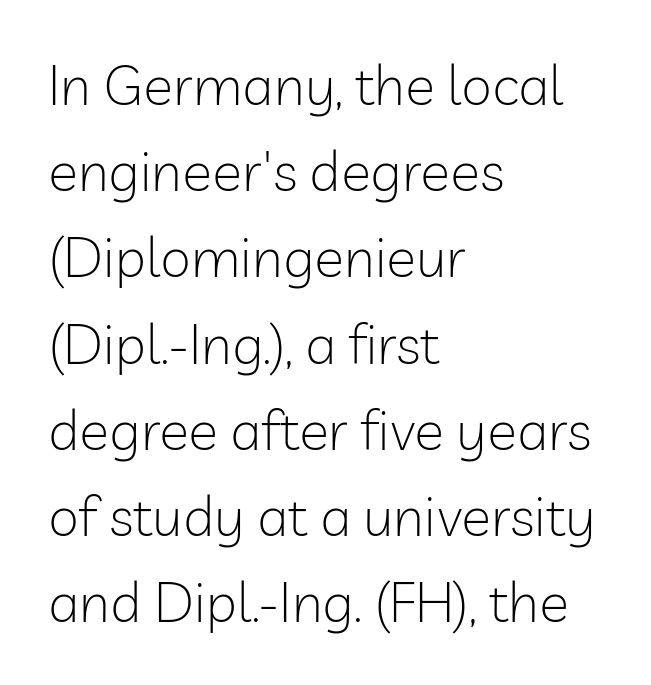
The image shows 56 px light sans-serif type, upright; set left-aligned, normal line spacing (1.54x), normal letter spacing, not underlined; low stroke contrast and a medium x-height.
